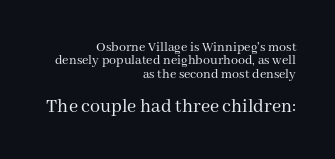
Q: Is the text bold? A: No.
Q: Is the text italic (slanted)? A: No, it is upright.
Q: Is the text underlined? A: No.
Q: How is the paragraph aligned? A: Right-aligned.
Q: Is the spacing between letters normal or unusually wide? A: Normal.
Q: Is the spacing between lines tight, normal or loose? A: Tight.
Q: Which block of text is set in a larger size, the first (top) or the second (bottom)? A: The second (bottom) one.
